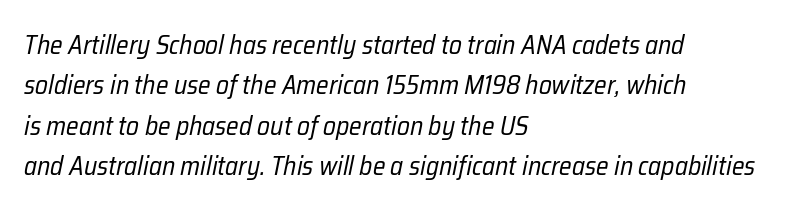
Notice how descenders clear the ascenders below comfortably — that's standard leading. Any mark beneath the type? The region is blank. Stroke mass is kept to a normal reading level or below. The axis of the letterforms is tilted away from vertical. Characters follow at the spacing the type designer built in.
